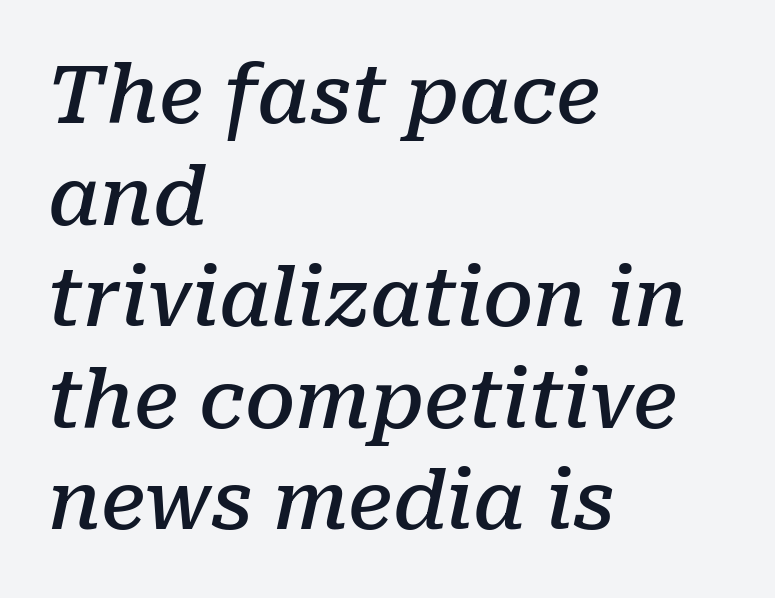
{"serif": "yes", "italic": "yes", "lean": "right", "slant_degrees": 10, "bold": "semi", "weight": "semibold", "width": "normal", "stroke_contrast": "low", "x_height": "medium", "monospaced": "no", "underline": "no", "align": "left", "line_spacing": "normal", "line_spacing_ratio": 1.27, "letter_spacing": "normal", "letter_spacing_em": 0.0, "glyph_px": 80}
